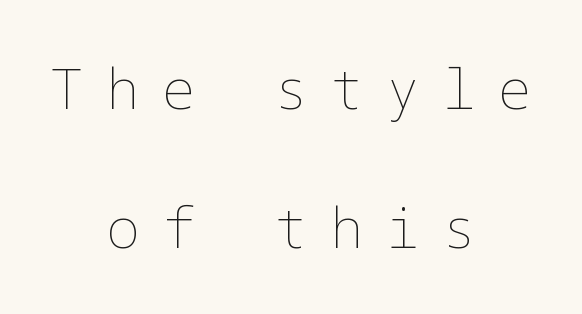
The image shows 56 px thin type, upright; set centered, loose line spacing (2.48x), unusually wide letter spacing (+0.4 em), not underlined; low stroke contrast and a medium x-height.
